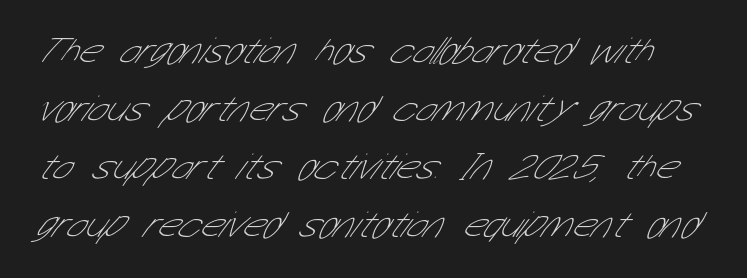
The image shows 38 px thin, condensed sans-serif type; set normal line spacing (1.53x), normal letter spacing, not underlined; low stroke contrast and a medium x-height.
